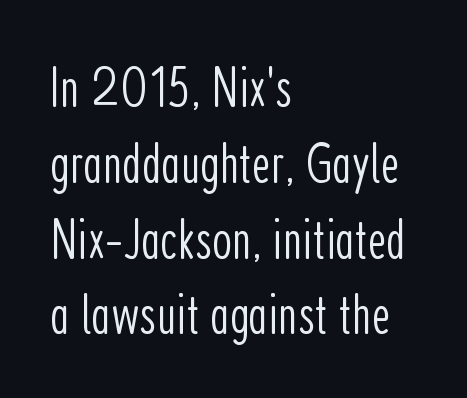
This sample is left-justified, so line endings fall wherever the words run out. Think standard paragraph weight, or any step lighter than that. Underlining? Definitely not there. Grotesque or geometric, the face here clearly has no serifs.
